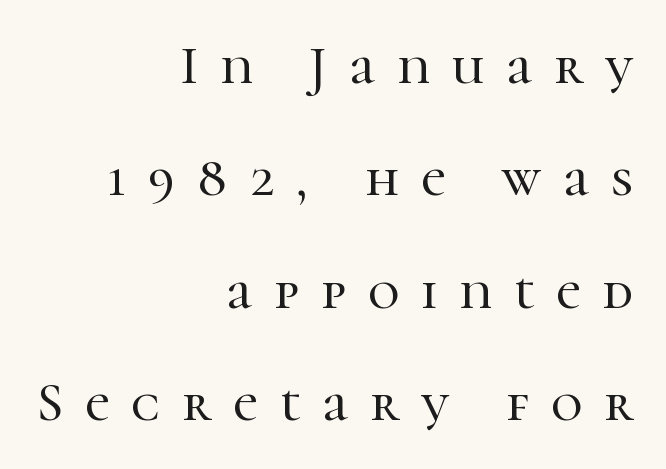
Q: Is the text italic (slanted)? A: No, it is upright.
Q: Is the typeface a serif or a sans-serif typeface? A: Serif.
Q: Is the text underlined? A: No.
Q: How is the paragraph aligned? A: Right-aligned.
Q: Is the spacing between letters normal or unusually wide? A: Unusually wide.
Q: Is the spacing between lines tight, normal or loose? A: Loose.
Q: Width (condensed, normal, or wide)? A: Normal.
Q: Stroke contrast? A: High.
Q: x-height? A: Medium.
Q: Monospaced? A: No.
